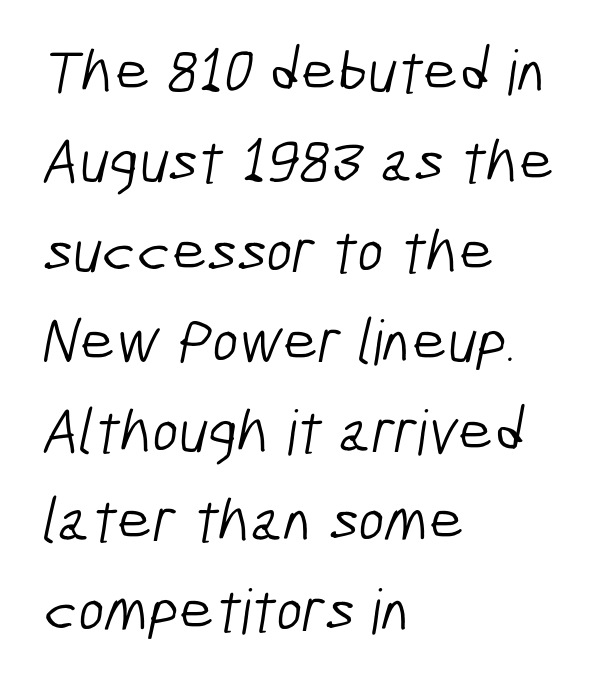
{"serif": "no", "bold": "no", "weight": "light", "width": "condensed", "stroke_contrast": "low", "x_height": "medium", "monospaced": "no", "underline": "no", "align": "left", "line_spacing": "normal", "line_spacing_ratio": 1.45, "letter_spacing": "normal", "letter_spacing_em": 0.0, "glyph_px": 62}
